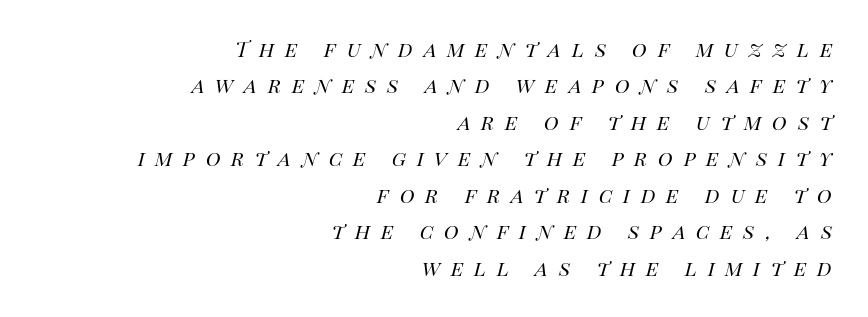
The image shows 25 px text type, italic (leaning right); set right-aligned, normal line spacing (1.46x), unusually wide letter spacing (+0.43 em), not underlined.
